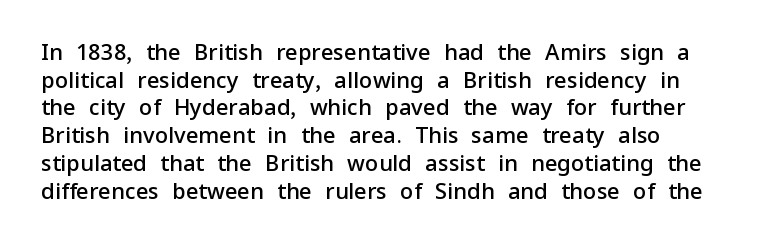
The image shows 22 px text type, upright; set normal line spacing (1.26x), normal letter spacing, not underlined.
